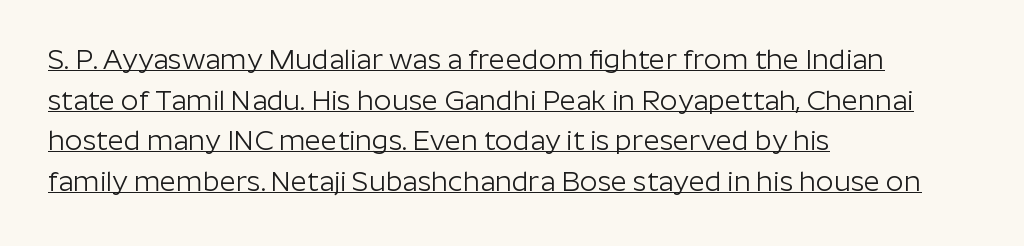
If you drew a ruler down the left edge, every line would touch it. Note the varied advance widths — an 'i' is clearly narrower than an 'm'. Compared with a typical body face, this is equally light or lighter still. How are the letters spaced? Ordinarily, with no added tracking. The lettering holds an erect, upright posture throughout.
